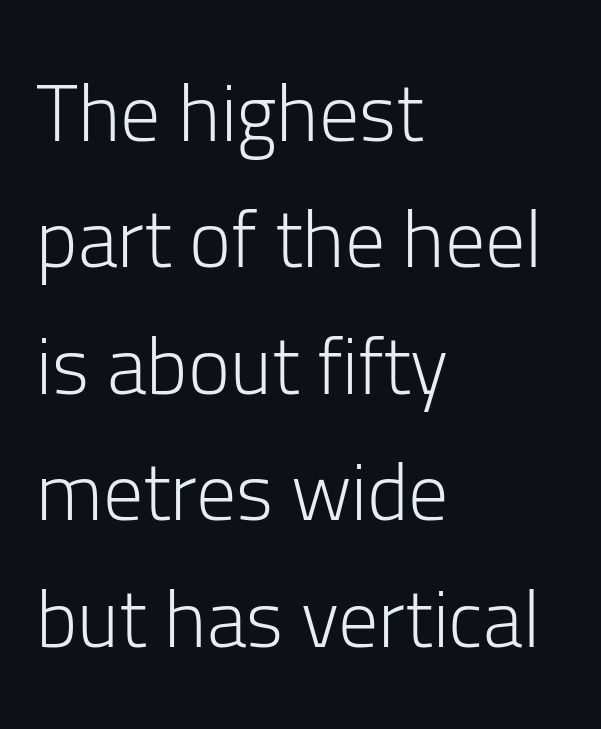
The image shows 80 px light sans-serif type, upright; set left-aligned, normal line spacing (1.58x), normal letter spacing, not underlined; low stroke contrast and a medium x-height.
